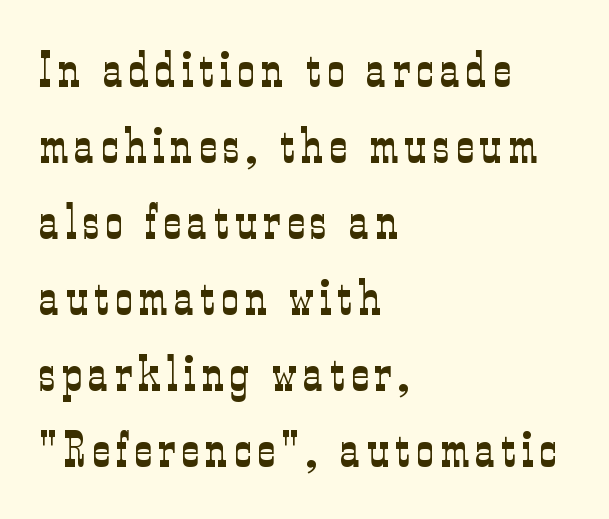
{"serif": "yes", "italic": "no", "bold": "no", "weight": "light", "width": "condensed", "stroke_contrast": "low", "x_height": "medium", "monospaced": "no", "underline": "no", "align": "left", "line_spacing": "normal", "line_spacing_ratio": 1.55, "glyph_px": 49}
